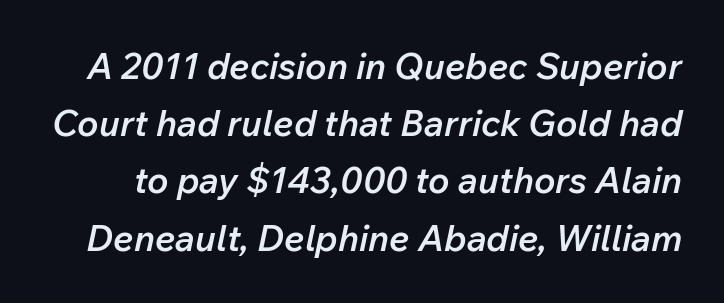
The image shows 36 px semibold type, italic (leaning right); set normal line spacing (1.59x), normal letter spacing, not underlined; low stroke contrast and a medium x-height.
